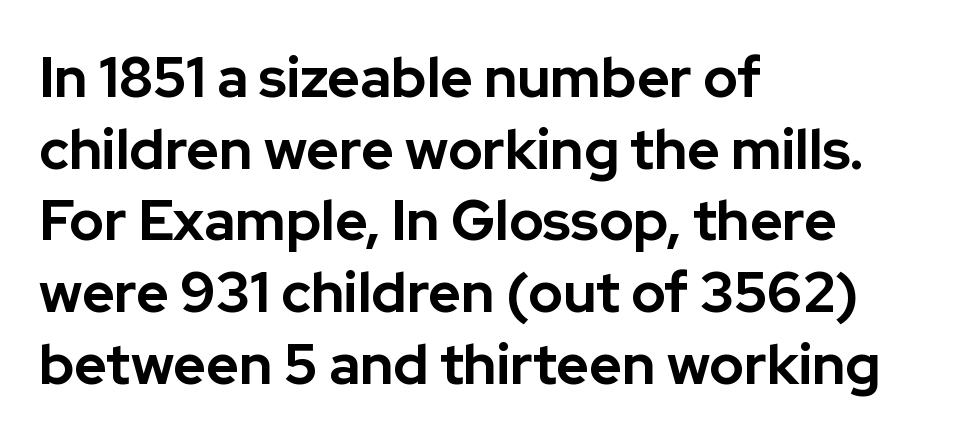
The image shows 56 px bold sans-serif type, upright; set left-aligned, normal line spacing (1.28x), normal letter spacing, not underlined; low stroke contrast and a medium x-height.
